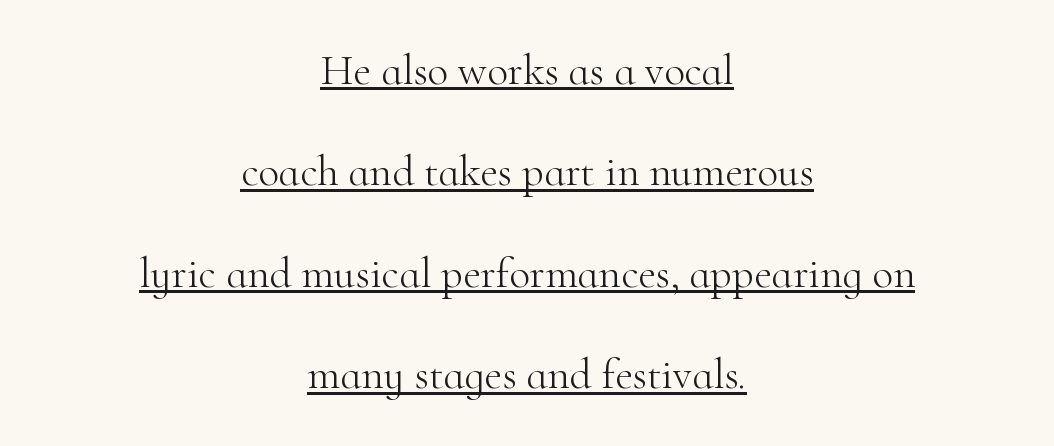
The line-height multiplier appears high, well above default. The face used here is proportionally spaced, like ordinary book or web type. On a weight scale, this lands at 450 or below. Reading down the block, each line starts at a different indent, mirrored at its end.
